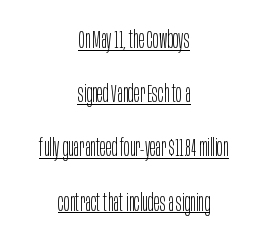
Q: Is the text bold? A: No.
Q: Is the text italic (slanted)? A: No, it is upright.
Q: Is the text underlined? A: Yes.
Q: How is the paragraph aligned? A: Centered.
Q: Is the spacing between letters normal or unusually wide? A: Normal.
Q: Is the spacing between lines tight, normal or loose? A: Loose.
